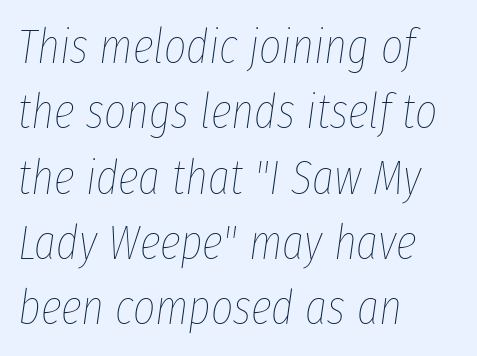
{"italic": "yes", "lean": "right", "slant_degrees": 8, "bold": "no", "weight": "thin", "width": "condensed", "stroke_contrast": "low", "x_height": "medium", "monospaced": "no", "underline": "no", "align": "left", "line_spacing": "normal", "line_spacing_ratio": 1.36, "letter_spacing": "normal", "letter_spacing_em": 0.0, "glyph_px": 48}
